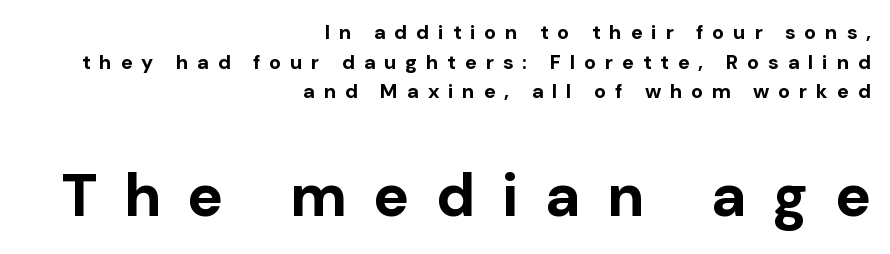
The image shows 60 px bold sans-serif type, upright; set right-aligned, normal line spacing (1.48x), unusually wide letter spacing (+0.44 em), not underlined; the second (bottom) block is 3.0x larger; low stroke contrast and a medium x-height.
